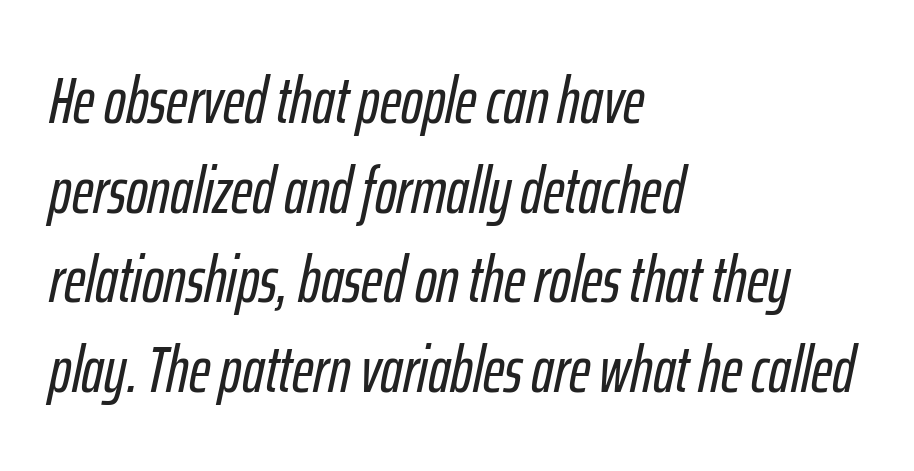
The image shows 65 px condensed type, italic (leaning right); set left-aligned, normal line spacing (1.38x), normal letter spacing, not underlined; low stroke contrast and a medium x-height.
